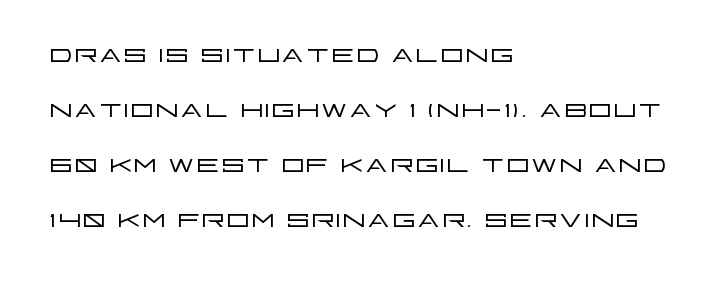
Q: Is the text bold? A: No.
Q: Is the text italic (slanted)? A: No, it is upright.
Q: Is the typeface a serif or a sans-serif typeface? A: Sans-serif.
Q: Is the text underlined? A: No.
Q: How is the paragraph aligned? A: Left-aligned.
Q: Is the spacing between letters normal or unusually wide? A: Normal.
Q: Is the spacing between lines tight, normal or loose? A: Normal.
Q: Width (condensed, normal, or wide)? A: Wide.
Q: Stroke contrast? A: Low.
Q: x-height? A: Large.
Q: Monospaced? A: No.
